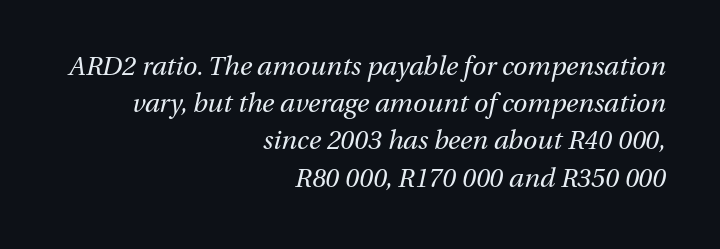
Letters rest on an invisible, unmarked baseline. The compositor pushed each line to the right boundary. Normally led — the rows are evenly, conventionally spaced. Is the stroke heavy? The answer is a plain regular-or-lighter. Rendered with sloped, italic letterforms.
